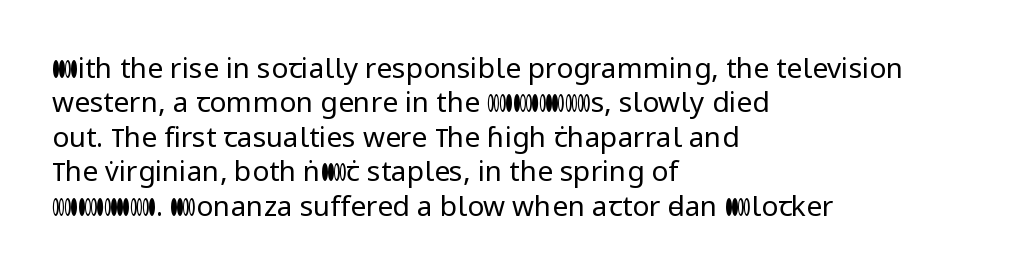
{"serif": "no", "italic": "no", "bold": "no", "weight": "regular", "width": "normal", "stroke_contrast": "low", "x_height": "medium", "monospaced": "no", "underline": "no", "align": "left", "line_spacing_ratio": 1.23, "letter_spacing": "normal", "letter_spacing_em": 0.0, "glyph_px": 28}
